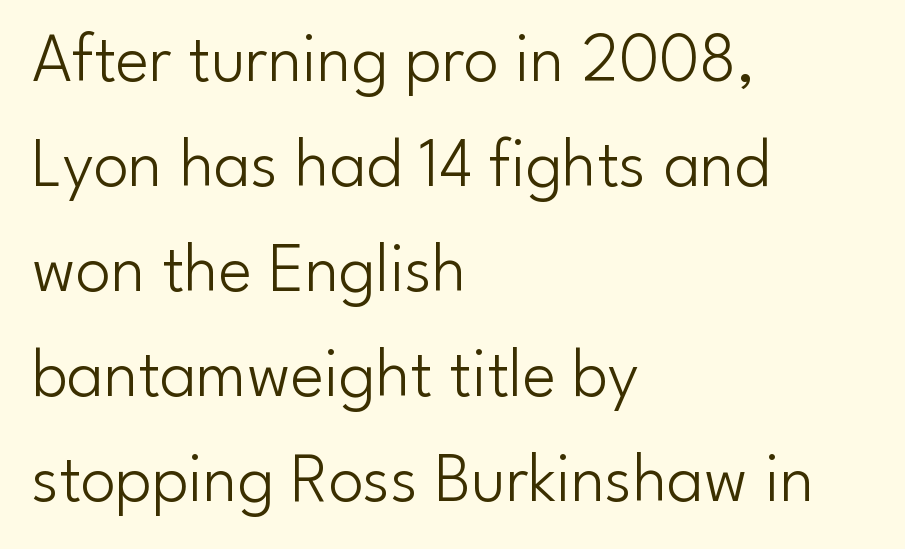
{"serif": "no", "italic": "no", "bold": "no", "weight": "light", "width": "normal", "stroke_contrast": "low", "x_height": "small", "monospaced": "no", "underline": "no", "align": "left", "line_spacing": "normal", "line_spacing_ratio": 1.5, "letter_spacing": "normal", "letter_spacing_em": 0.0, "glyph_px": 70}
